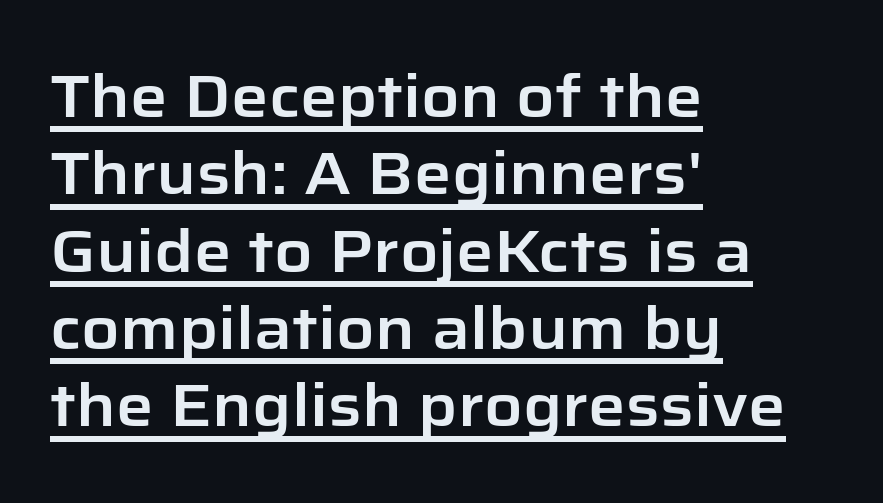
{"serif": "no", "italic": "no", "width": "normal", "stroke_contrast": "low", "x_height": "medium", "monospaced": "no", "underline": "yes", "align": "left", "line_spacing": "normal", "line_spacing_ratio": 1.31, "letter_spacing": "normal", "letter_spacing_em": 0.0, "glyph_px": 59}
